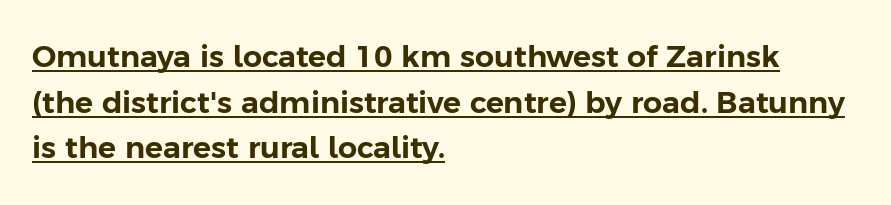
Line beginnings align vertically; line endings do not. No italicization has been applied; the sample stays upright. The letters carry no serifs — their stems end cleanly without finishing strokes. Think of a printed novel: that variable character pitch is what you see here. Normally led — the rows are evenly, conventionally spaced. The line texture is even and compact thanks to regular tracking.
